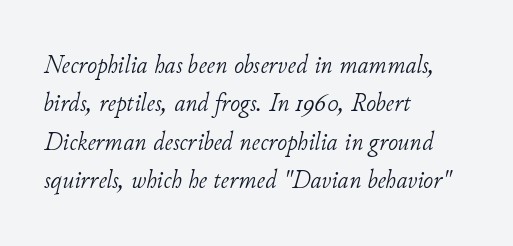
Italic: yes, the glyphs are oblique. Layout note: lines flush left. Short note: letters normally spaced. Words float on clear page, feet unadorned.
